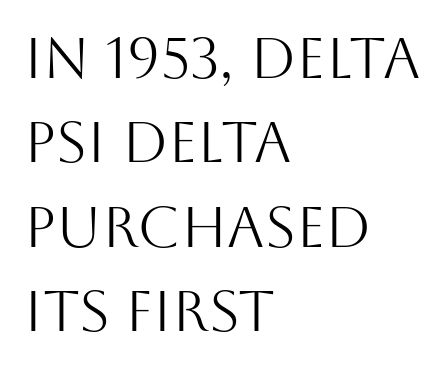
The image shows 57 px light sans-serif type, upright; set left-aligned, normal line spacing (1.48x), normal letter spacing, not underlined; medium stroke contrast and a large x-height.
